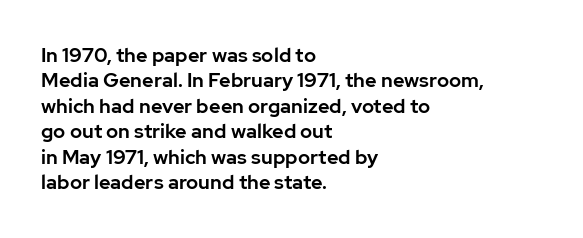
Layout note: lines flush left. The zone under the glyphs is completely vacant. The gaps between neighbouring characters are ordinary and unremarkable. Ascenders rise straight up at ninety degrees. Leading matches the norm, producing a regular column.
